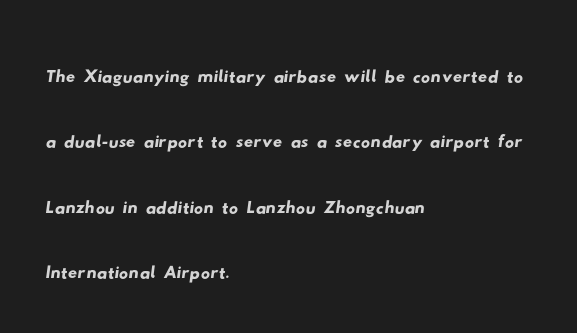
The image shows 46 px wide sans-serif type; set left-aligned, normal line spacing (1.42x), normal letter spacing, not underlined; low stroke contrast and a small x-height.
